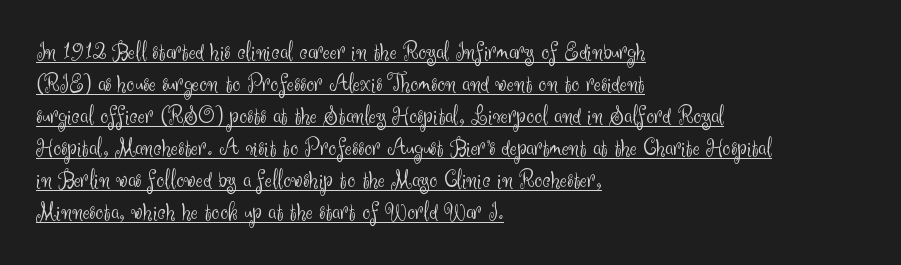
Q: Is the text bold? A: No.
Q: Is the text italic (slanted)? A: No, it is upright.
Q: Is the text underlined? A: Yes.
Q: How is the paragraph aligned? A: Left-aligned.
Q: Is the spacing between letters normal or unusually wide? A: Normal.
